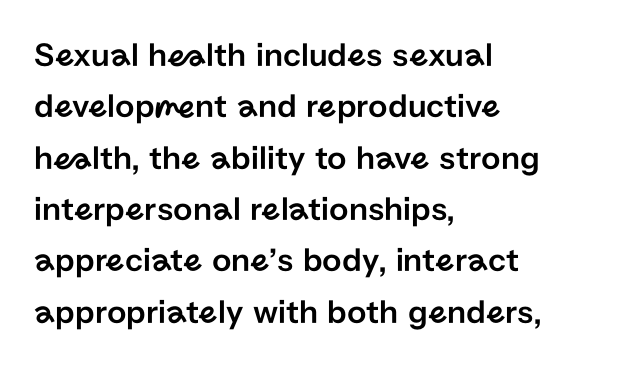
Posture: vertical. This sample keeps an unexceptional amount of space between lines. Grotesque or geometric, the face here clearly has no serifs. Looks like regular typesetting: each glyph gets only the width it needs.
